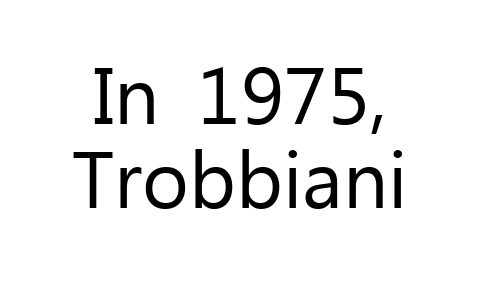
{"serif": "no", "italic": "no", "bold": "no", "weight": "regular", "width": "normal", "stroke_contrast": "low", "x_height": "medium", "monospaced": "no", "underline": "no", "line_spacing": "tight", "line_spacing_ratio": 1.05, "letter_spacing": "normal", "letter_spacing_em": 0.0, "glyph_px": 80}
